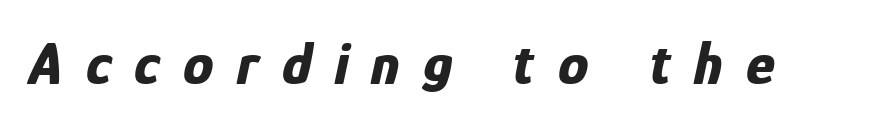
Q: Is the text bold? A: Yes.
Q: Is the text italic (slanted)? A: Yes, it leans right by about 12 degrees.
Q: Is the text underlined? A: No.
Q: Is the spacing between letters normal or unusually wide? A: Unusually wide.
Q: Width (condensed, normal, or wide)? A: Condensed.
Q: Stroke contrast? A: Low.
Q: x-height? A: Medium.
Q: Monospaced? A: No.
